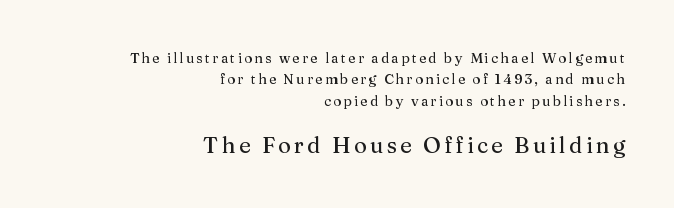
Casual observation: everything's shoved over to the right. Type without underlining. Size contrast runs from small at the top to large at the bottom. One glance says typical: line gaps are just what's usual. You can tell it's not italic because the verticals are truly vertical.
